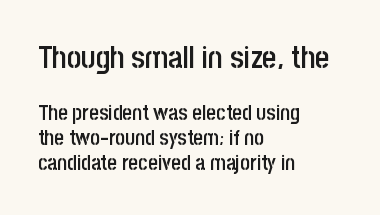
Q: Is the text bold? A: Semi-bold.
Q: Is the text italic (slanted)? A: No, it is upright.
Q: Is the typeface a serif or a sans-serif typeface? A: Sans-serif.
Q: Is the text underlined? A: No.
Q: How is the paragraph aligned? A: Left-aligned.
Q: Is the spacing between letters normal or unusually wide? A: Normal.
Q: Which block of text is set in a larger size, the first (top) or the second (bottom)? A: The first (top) one.
Q: Width (condensed, normal, or wide)? A: Condensed.
Q: Stroke contrast? A: Low.
Q: x-height? A: Large.
Q: Monospaced? A: No.
